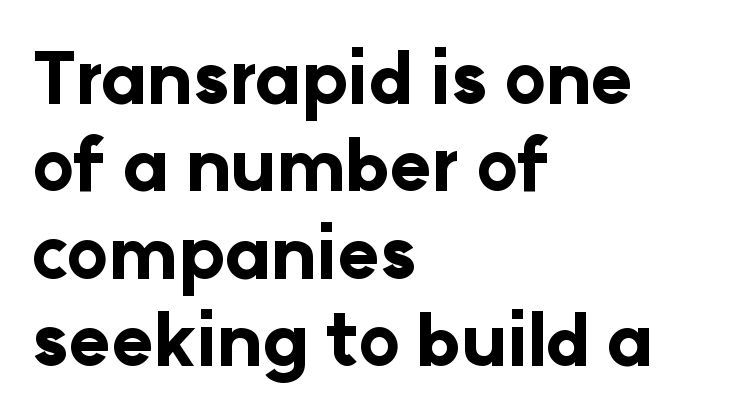
The characters look thick and weighty, a clear bold. The passage shown is typeset with a sans-serif family. A typesetter would mark this as roman, not italic. This rendering leaves character spacing at its baseline value. Glance below the letters and you will spot only blank space.
